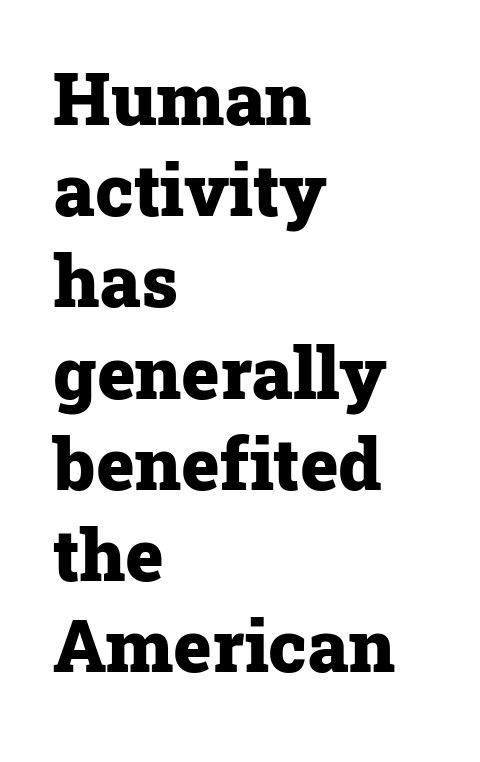
The image shows 73 px heavy serif type, upright; set left-aligned, normal line spacing (1.25x), normal letter spacing, not underlined; low stroke contrast and a medium x-height.
